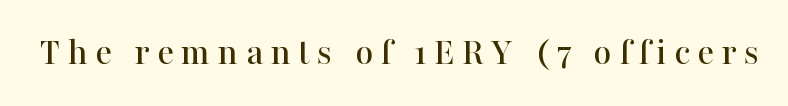
Q: Is the text italic (slanted)? A: No, it is upright.
Q: Is the typeface a serif or a sans-serif typeface? A: Serif.
Q: Is the text underlined? A: No.
Q: Width (condensed, normal, or wide)? A: Normal.
Q: Stroke contrast? A: High.
Q: x-height? A: Medium.
Q: Monospaced? A: No.
